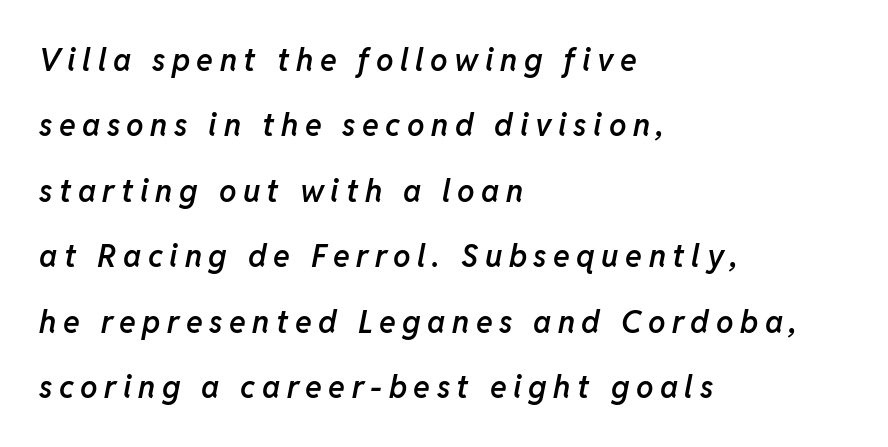
Students, this is semibold: more ink than regular, less than bold. Look at the tracking — it's clearly loosened, letters drifting apart. The letters advance in unequal steps, a hallmark of proportional type. The letters are slanted; this is an italic face. Honestly, the rows look like they've been pulled way apart. Bare-footed words on every line.
